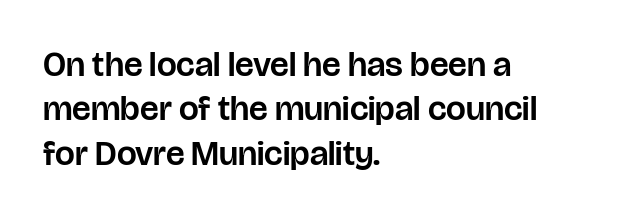
The image shows 35 px sans-serif type, upright; set left-aligned, normal line spacing (1.27x), normal letter spacing, not underlined; low stroke contrast and a large x-height.
